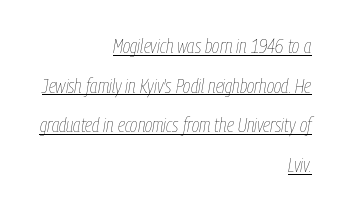
The image shows 20 px text type, italic (leaning right); set right-aligned, loose line spacing (1.98x), normal letter spacing, underlined.
